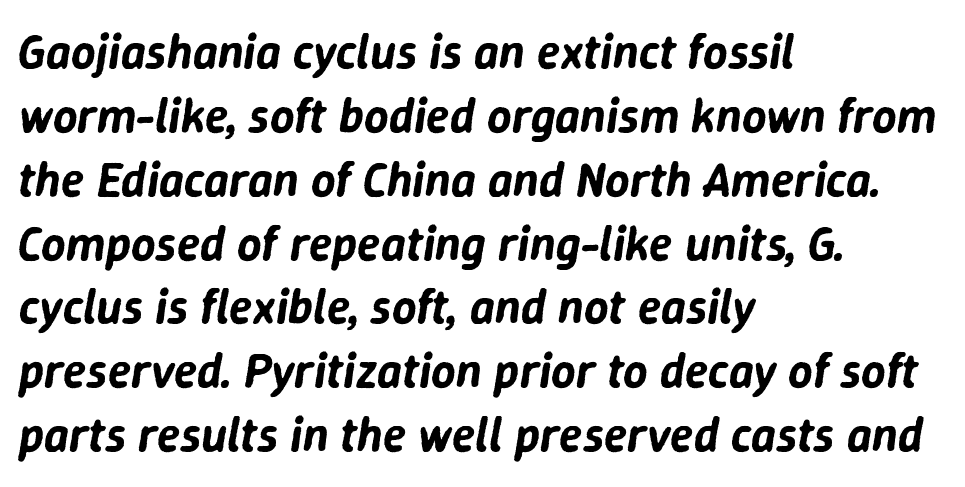
The image shows 48 px text type, italic (leaning right); set left-aligned, normal line spacing (1.33x), normal letter spacing, not underlined; low stroke contrast and a medium x-height.
